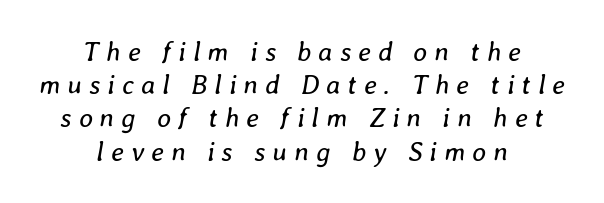
Think standard paragraph weight, or any step lighter than that. If you folded the block vertically in half, each line would mirror itself in length. Inter-character spacing is expanded well beyond the font's built-in metrics. Underline: absent.
